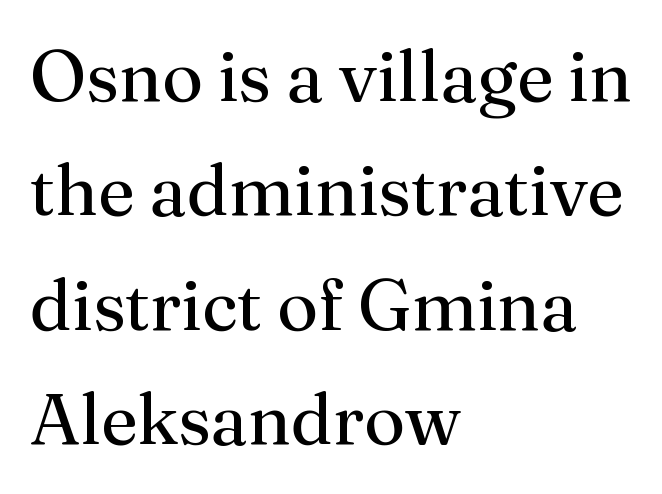
Q: Is the text bold? A: No.
Q: Is the text italic (slanted)? A: No, it is upright.
Q: Is the typeface a serif or a sans-serif typeface? A: Serif.
Q: Is the text underlined? A: No.
Q: How is the paragraph aligned? A: Left-aligned.
Q: Is the spacing between letters normal or unusually wide? A: Normal.
Q: Is the spacing between lines tight, normal or loose? A: Normal.
Q: Width (condensed, normal, or wide)? A: Normal.
Q: Stroke contrast? A: Medium.
Q: x-height? A: Medium.
Q: Monospaced? A: No.
